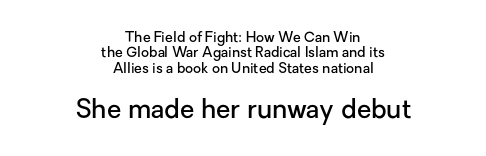
If you squint, the bottom block still reads clearly — it's the larger of the two. Teacher's note: observe the equal gaps on both sides — that is centered alignment. What stands out about the letter spacing? Nothing — it is the standard amount. In terms of weight, the rendering is demibold, just under bold. The gap between lines stays unmarked.
